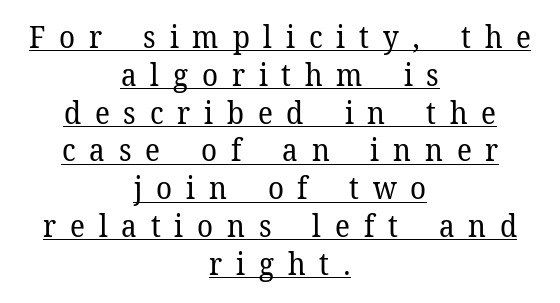
Q: Is the text bold? A: No.
Q: Is the text italic (slanted)? A: No, it is upright.
Q: Is the typeface a serif or a sans-serif typeface? A: Serif.
Q: Is the text underlined? A: Yes.
Q: How is the paragraph aligned? A: Centered.
Q: Is the spacing between letters normal or unusually wide? A: Unusually wide.
Q: Is the spacing between lines tight, normal or loose? A: Normal.
Q: Width (condensed, normal, or wide)? A: Normal.
Q: Stroke contrast? A: Low.
Q: x-height? A: Medium.
Q: Monospaced? A: No.
